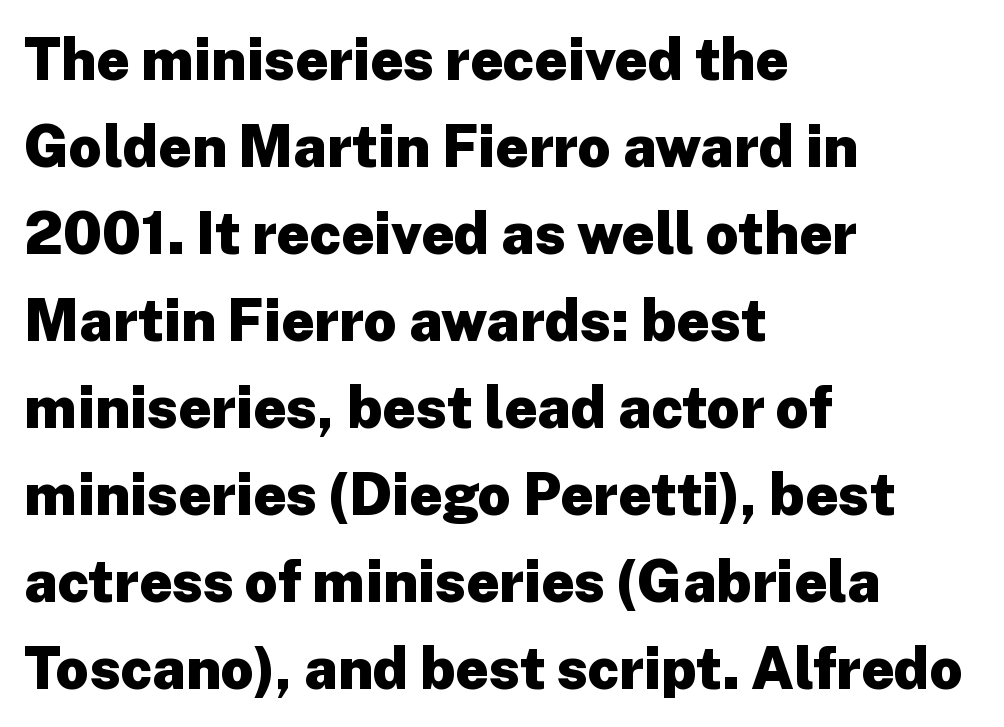
The image shows 58 px heavy sans-serif type, upright; set left-aligned, normal line spacing (1.5x), normal letter spacing, not underlined; low stroke contrast and a medium x-height.
